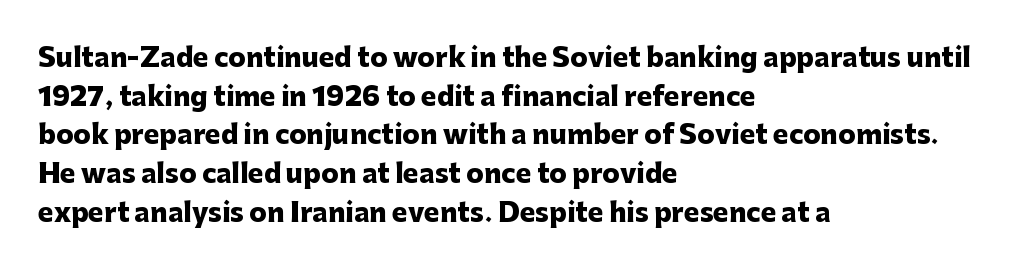
Leading: standard. Glyph-to-glyph distance matches everyday printed text. The face used here has the dense, thick strokes of a bold. These lines stack with their left ends in a neat column.
